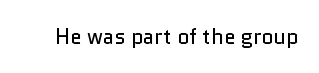
Q: Is the text bold? A: No.
Q: Is the text italic (slanted)? A: No, it is upright.
Q: Is the text underlined? A: No.
Q: Is the spacing between letters normal or unusually wide? A: Normal.
